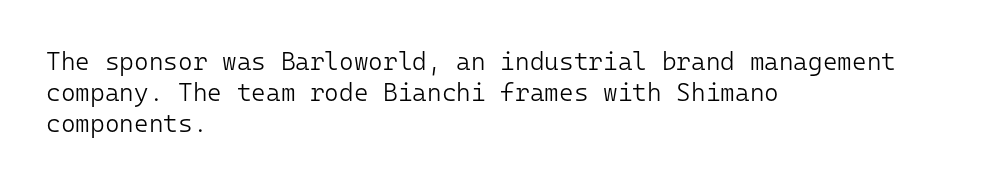
The image shows 25 px text type, upright; set left-aligned, line spacing 1.24x, normal letter spacing, not underlined.
